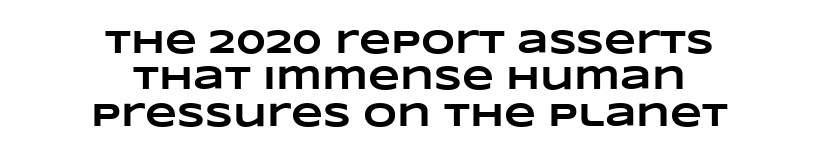
Q: Is the text bold? A: Yes.
Q: Is the text underlined? A: No.
Q: How is the paragraph aligned? A: Centered.
Q: Is the spacing between letters normal or unusually wide? A: Normal.
Q: Is the spacing between lines tight, normal or loose? A: Tight.
Q: Width (condensed, normal, or wide)? A: Wide.
Q: Stroke contrast? A: Low.
Q: x-height? A: Large.
Q: Monospaced? A: No.
